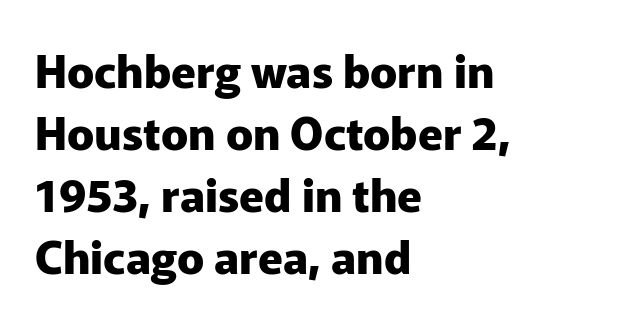
The image shows 45 px heavy sans-serif type, upright; set left-aligned, normal line spacing (1.38x), normal letter spacing, not underlined; low stroke contrast and a medium x-height.
